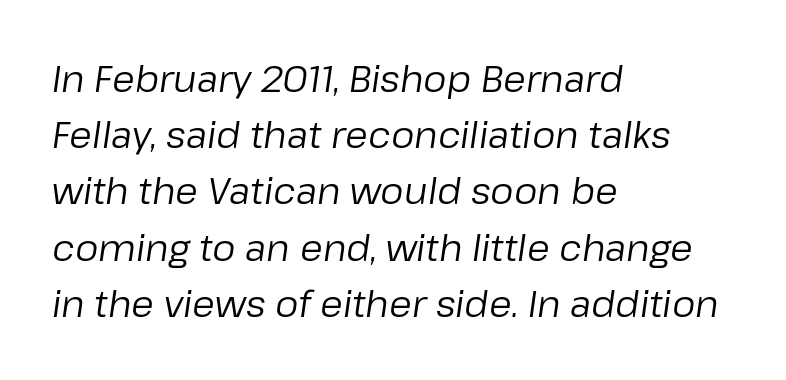
Q: Is the text bold? A: No.
Q: Is the text italic (slanted)? A: Yes, it leans right by about 8 degrees.
Q: Is the text underlined? A: No.
Q: How is the paragraph aligned? A: Left-aligned.
Q: Is the spacing between letters normal or unusually wide? A: Normal.
Q: Is the spacing between lines tight, normal or loose? A: Normal.
Q: Width (condensed, normal, or wide)? A: Normal.
Q: Stroke contrast? A: Low.
Q: x-height? A: Medium.
Q: Monospaced? A: No.
